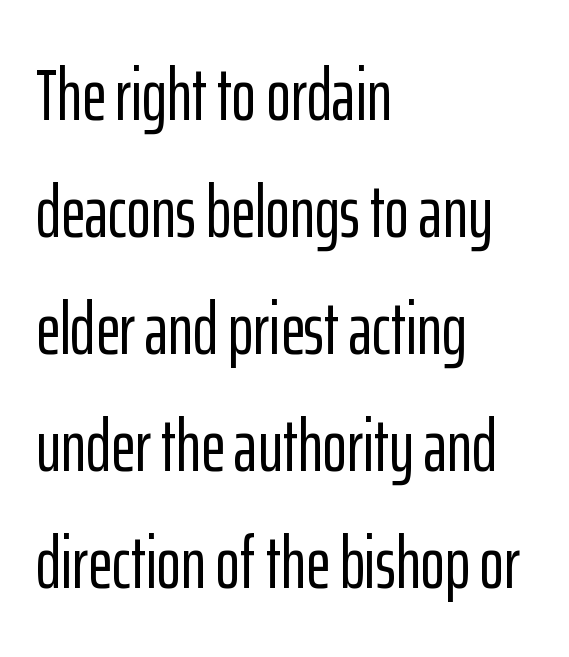
Q: Is the text italic (slanted)? A: No, it is upright.
Q: Is the typeface a serif or a sans-serif typeface? A: Sans-serif.
Q: Is the text underlined? A: No.
Q: How is the paragraph aligned? A: Left-aligned.
Q: Is the spacing between letters normal or unusually wide? A: Normal.
Q: Is the spacing between lines tight, normal or loose? A: Normal.
Q: Width (condensed, normal, or wide)? A: Condensed.
Q: Stroke contrast? A: Low.
Q: x-height? A: Medium.
Q: Monospaced? A: No.
